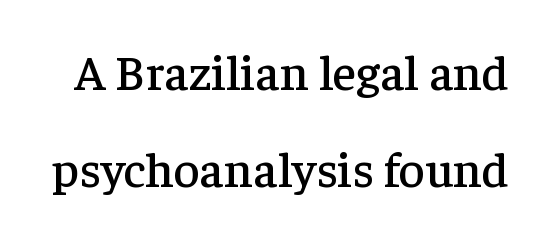
{"serif": "yes", "italic": "no", "width": "normal", "stroke_contrast": "low", "x_height": "medium", "monospaced": "no", "underline": "no", "line_spacing": "loose", "line_spacing_ratio": 1.94, "letter_spacing": "normal", "letter_spacing_em": 0.0, "glyph_px": 50}
